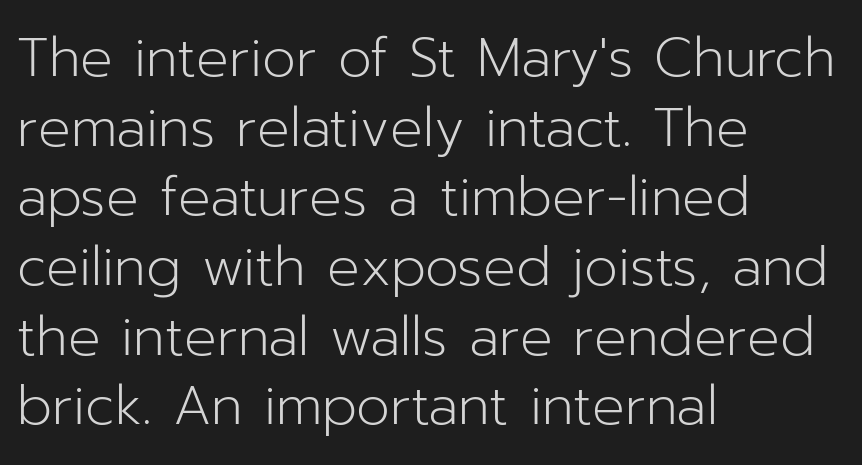
Q: Is the text bold? A: No.
Q: Is the text italic (slanted)? A: No, it is upright.
Q: Is the typeface a serif or a sans-serif typeface? A: Sans-serif.
Q: Is the text underlined? A: No.
Q: How is the paragraph aligned? A: Left-aligned.
Q: Is the spacing between letters normal or unusually wide? A: Normal.
Q: Is the spacing between lines tight, normal or loose? A: Normal.
Q: Width (condensed, normal, or wide)? A: Normal.
Q: Stroke contrast? A: Low.
Q: x-height? A: Medium.
Q: Monospaced? A: No.
